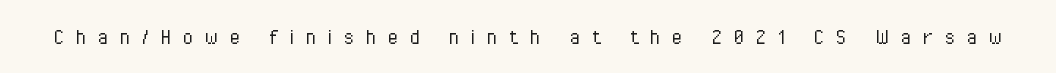
{"italic": "no", "bold": "no", "underline": "no", "letter_spacing": "wide", "letter_spacing_em": 0.48, "glyph_px": 24}
